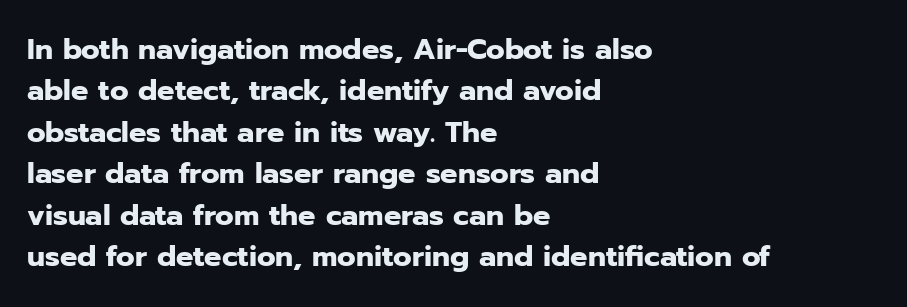
Q: Is the text bold? A: Yes.
Q: Is the text italic (slanted)? A: No, it is upright.
Q: Is the typeface a serif or a sans-serif typeface? A: Sans-serif.
Q: Is the text underlined? A: No.
Q: How is the paragraph aligned? A: Left-aligned.
Q: Is the spacing between letters normal or unusually wide? A: Normal.
Q: Is the spacing between lines tight, normal or loose? A: Normal.
Q: Width (condensed, normal, or wide)? A: Normal.
Q: Stroke contrast? A: Low.
Q: x-height? A: Medium.
Q: Monospaced? A: No.
